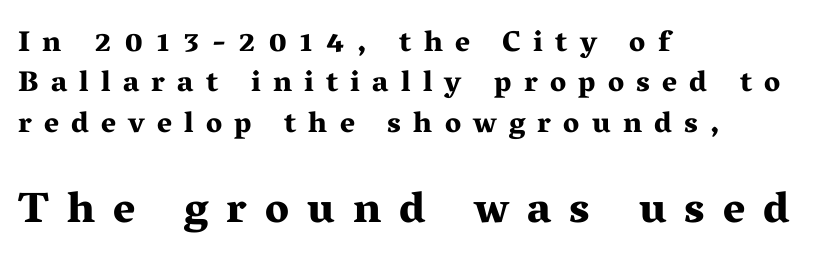
This sample keeps an unexceptional amount of space between lines. In terms of letterform style, serifs are clearly present. Strong, thick strokes mark this as bold type. The letters in the lower block stand taller than those in the block above. Each word looks stretched out because of the extra space between its letters.
